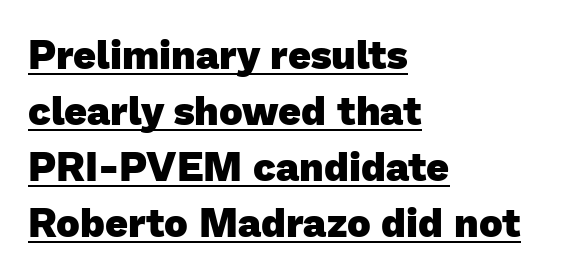
Q: Is the text bold? A: Yes.
Q: Is the typeface a serif or a sans-serif typeface? A: Sans-serif.
Q: Is the text underlined? A: Yes.
Q: How is the paragraph aligned? A: Left-aligned.
Q: Is the spacing between letters normal or unusually wide? A: Normal.
Q: Is the spacing between lines tight, normal or loose? A: Normal.
Q: Width (condensed, normal, or wide)? A: Normal.
Q: Stroke contrast? A: Low.
Q: x-height? A: Medium.
Q: Monospaced? A: No.
